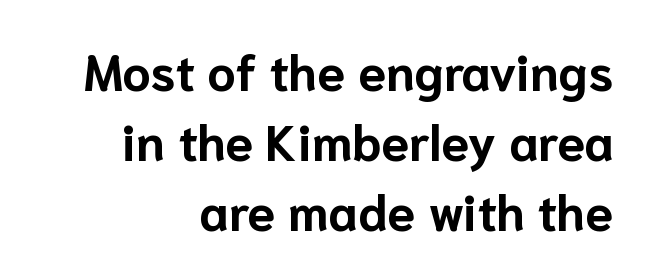
The baseline area is clear. The type sits square on the baseline with zero lean. Pretty heavy lettering here — definitely bold. The passage shown has conventional tracking throughout. You could not count columns in this text — the font is proportionally spaced. Nope, no serifs anywhere on these letters.
